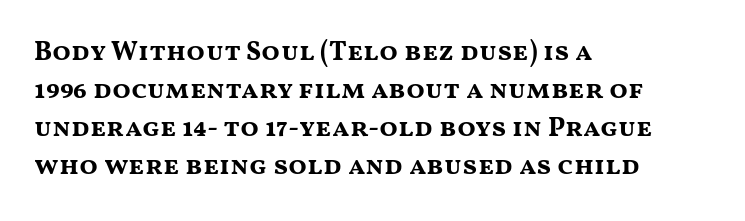
{"italic": "no", "bold": "yes", "underline": "no", "align": "left", "line_spacing": "normal", "line_spacing_ratio": 1.41, "letter_spacing": "normal", "letter_spacing_em": 0.0, "glyph_px": 27}
